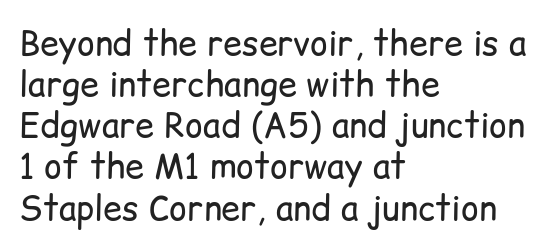
{"serif": "no", "italic": "no", "bold": "no", "weight": "regular", "width": "normal", "stroke_contrast": "low", "x_height": "medium", "monospaced": "no", "underline": "no", "align": "left", "line_spacing_ratio": 1.21, "letter_spacing": "normal", "letter_spacing_em": 0.0, "glyph_px": 34}
